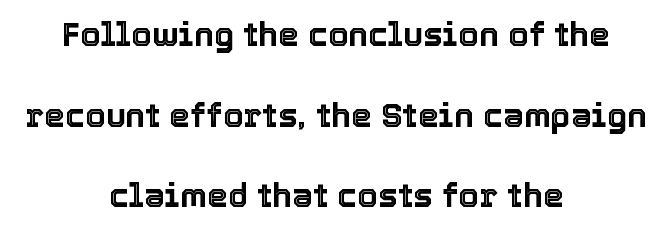
Leading is clearly above the norm, producing a sparse column. Layout note: lines centered. The string is rendered with underlining switched off. The rendering uses natural spacing where letterforms have individual widths.
